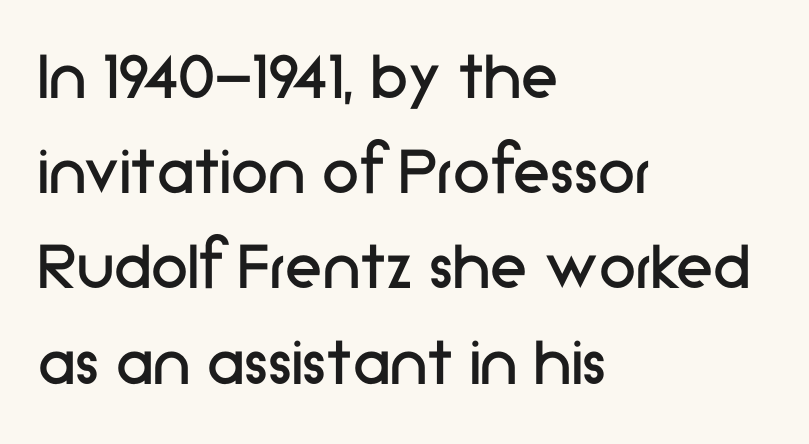
The rendering uses natural spacing where letterforms have individual widths. Weight: regular or lighter. The rows are spaced the way most documents space them. Left-aligned paragraph, ragged on the right.
